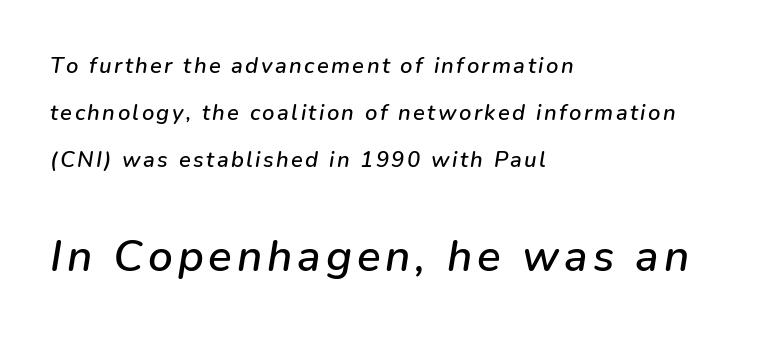
The image shows 44 px text type, italic (leaning right); set left-aligned, loose line spacing (2.14x), not underlined; the second (bottom) block is 2.0x larger; low stroke contrast and a medium x-height.
